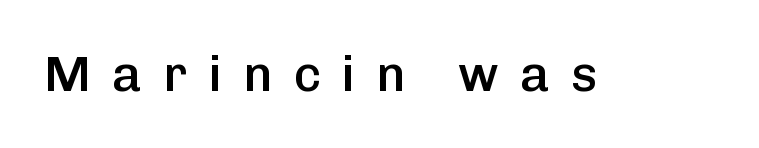
The image shows 49 px semibold sans-serif type, upright; set unusually wide letter spacing (+0.43 em), not underlined; low stroke contrast and a medium x-height.
